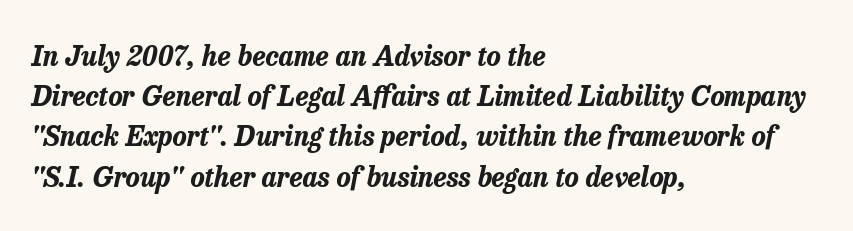
{"italic": "yes", "lean": "right", "slant_degrees": 13, "bold": "yes", "underline": "no", "align": "left", "line_spacing": "normal", "line_spacing_ratio": 1.49, "letter_spacing": "normal", "letter_spacing_em": 0.0, "glyph_px": 27}
